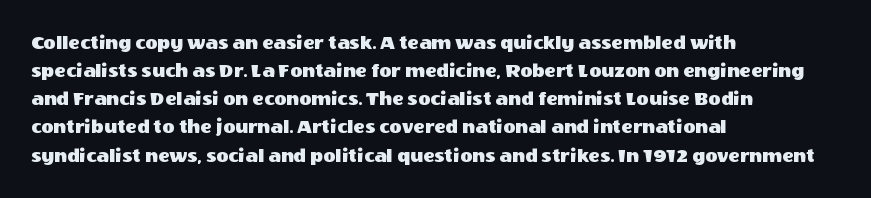
Teacher's note: observe the even left margin — that is flush-left alignment. No italicization has been applied; the sample stays upright. Clear beneath every line of the passage. Honestly, the letter spacing is just normal — you wouldn't notice it. A typesetter would call this leading conventional body-copy spacing.
